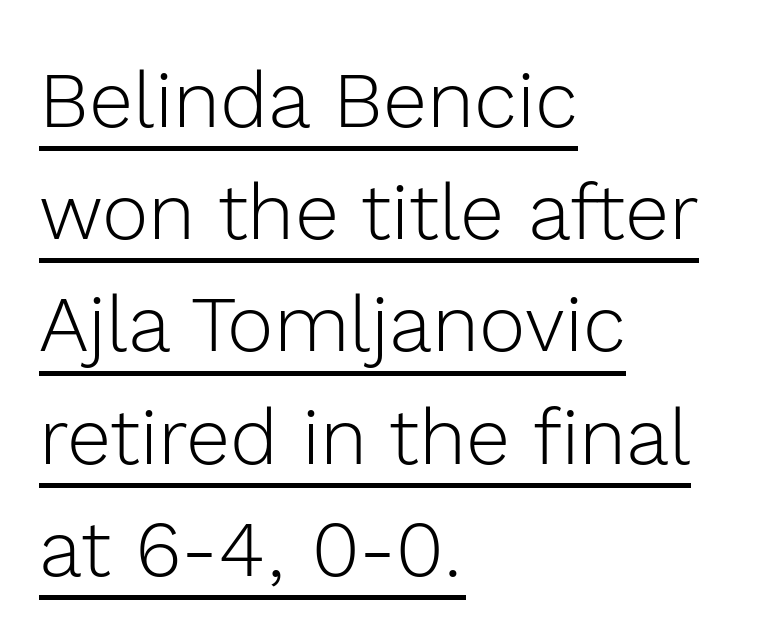
Characters remain perfectly vertical along every line. The horizontal fit of the characters is conventional and even. Typeset ragged right — the left edge is the straight one. In terms of letterform style, serifs are entirely absent. Is this a fixed-width face? No — the glyphs have proportional, varying widths. Stems here are at most as thick as an everyday book face.
